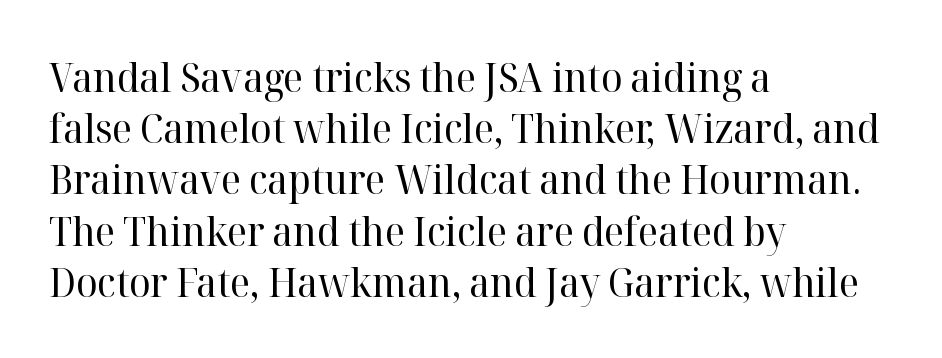
The image shows 40 px regular-weight serif type, upright; set left-aligned, normal line spacing (1.28x), normal letter spacing, not underlined; high stroke contrast and a medium x-height.
